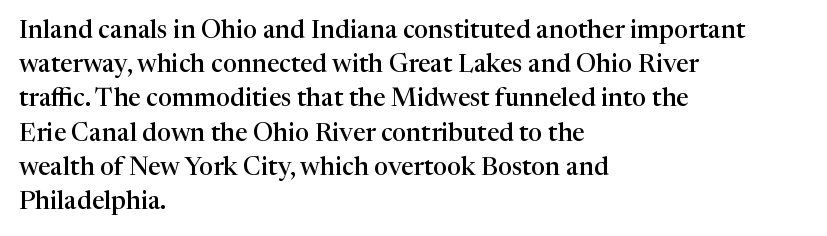
Compared with typical body copy, the letter spacing here is the same. Words float on clear page, feet unadorned. This is the regular roman posture of the typeface. The strokes are fattened partway — semibold, not bold.
